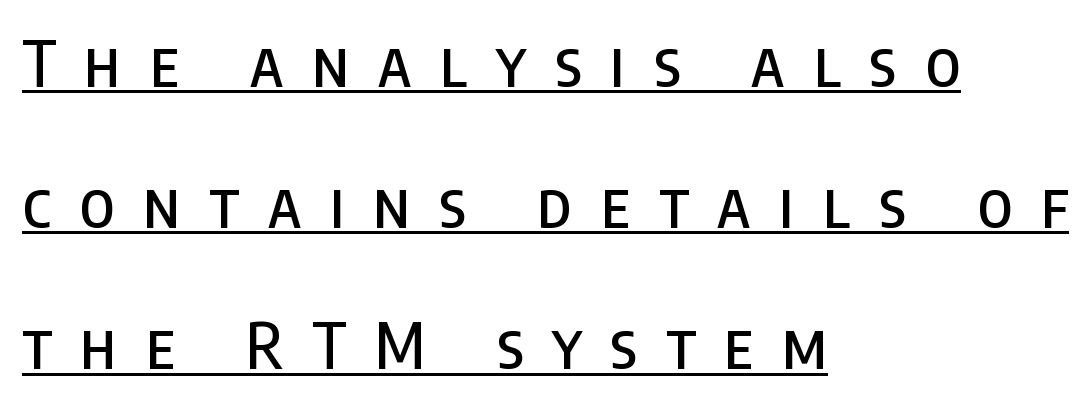
The space between consecutive lines is lavish. Letterform terminals end flat and unadorned throughout the passage. In designer terms, the underline attribute is active on this setting. A student would call this left alignment; a typographer would say flush left, rag right.
